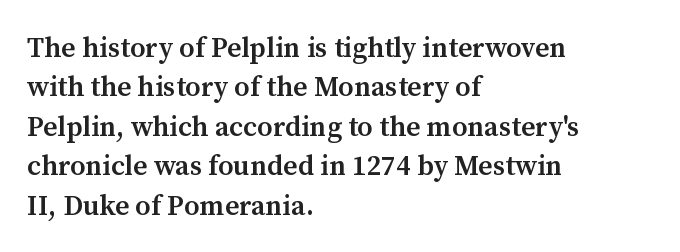
Q: Is the text bold? A: Semi-bold.
Q: Is the text italic (slanted)? A: No, it is upright.
Q: Is the typeface a serif or a sans-serif typeface? A: Serif.
Q: Is the text underlined? A: No.
Q: How is the paragraph aligned? A: Left-aligned.
Q: Is the spacing between letters normal or unusually wide? A: Normal.
Q: Is the spacing between lines tight, normal or loose? A: Normal.
Q: Width (condensed, normal, or wide)? A: Normal.
Q: Stroke contrast? A: Medium.
Q: x-height? A: Medium.
Q: Monospaced? A: No.
